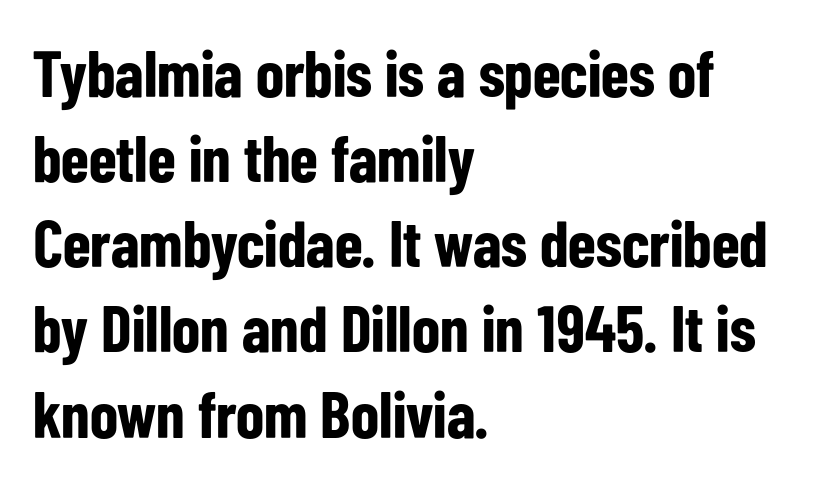
Q: Is the text bold? A: Yes.
Q: Is the text italic (slanted)? A: No, it is upright.
Q: Is the typeface a serif or a sans-serif typeface? A: Sans-serif.
Q: Is the text underlined? A: No.
Q: How is the paragraph aligned? A: Left-aligned.
Q: Is the spacing between letters normal or unusually wide? A: Normal.
Q: Is the spacing between lines tight, normal or loose? A: Normal.
Q: Width (condensed, normal, or wide)? A: Condensed.
Q: Stroke contrast? A: Low.
Q: x-height? A: Medium.
Q: Monospaced? A: No.
